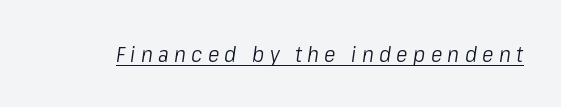
The image shows 22 px text type, italic (leaning right); set unusually wide letter spacing (+0.24 em), underlined.
